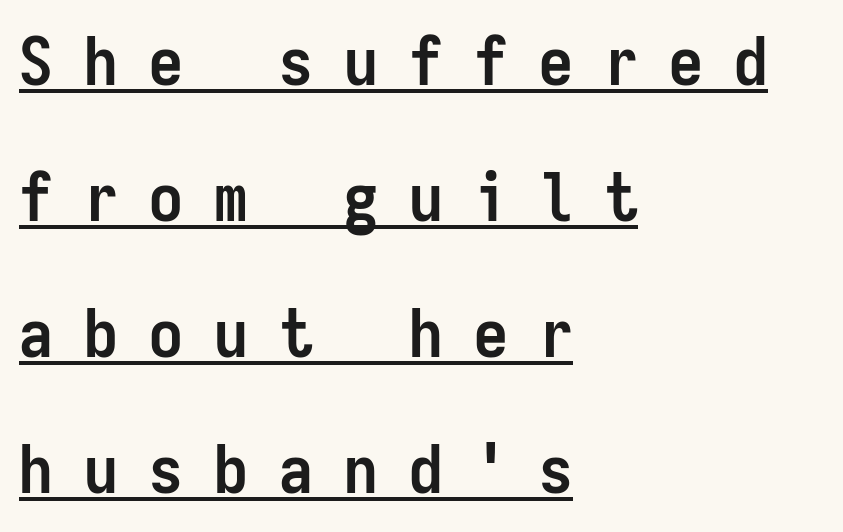
Q: Is the text bold? A: Yes.
Q: Is the text italic (slanted)? A: No, it is upright.
Q: Is the typeface a serif or a sans-serif typeface? A: Sans-serif.
Q: Is the text underlined? A: Yes.
Q: How is the paragraph aligned? A: Left-aligned.
Q: Is the spacing between letters normal or unusually wide? A: Unusually wide.
Q: Is the spacing between lines tight, normal or loose? A: Loose.
Q: Width (condensed, normal, or wide)? A: Condensed.
Q: Stroke contrast? A: Low.
Q: x-height? A: Medium.
Q: Monospaced? A: Yes.
